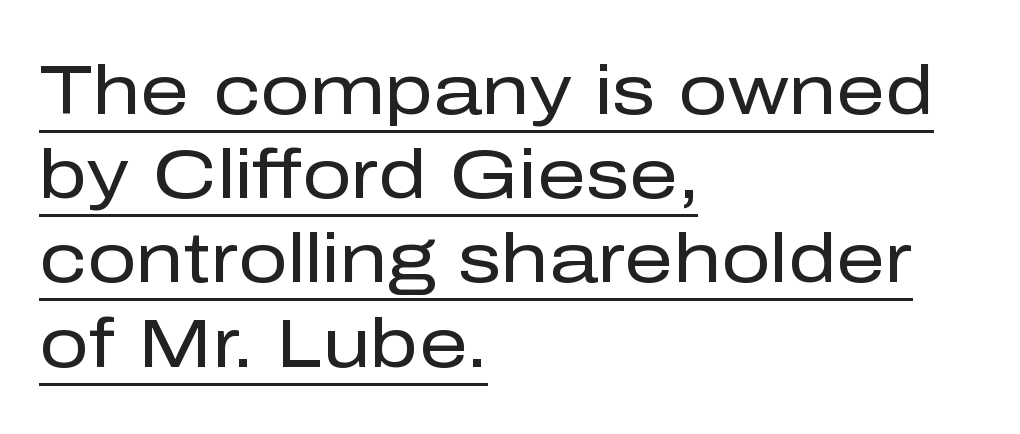
This is roman type, the default non-slanted kind. This sample uses plain, unmodified letter spacing. Character widths vary here, with narrow letters taking less room than wide ones. Somebody hit Ctrl+U on this one — the words are underlined. Typographically, this falls in the sans-serif category.
